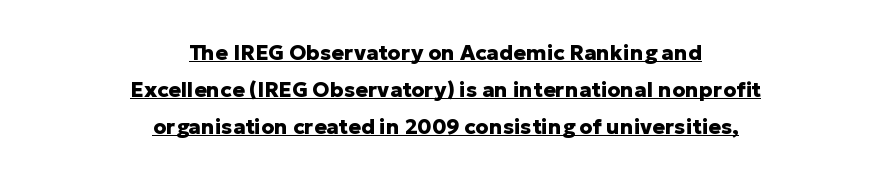
{"italic": "no", "bold": "yes", "underline": "yes", "align": "center", "line_spacing_ratio": 1.76, "letter_spacing": "normal", "letter_spacing_em": 0.0, "glyph_px": 21}
